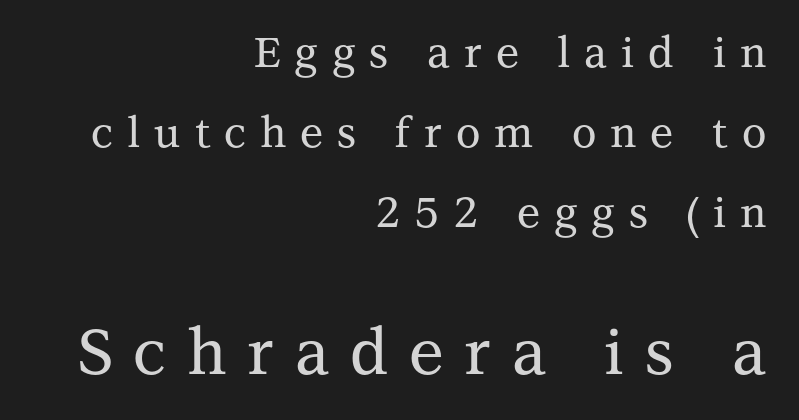
Q: Is the text italic (slanted)? A: No, it is upright.
Q: Is the typeface a serif or a sans-serif typeface? A: Serif.
Q: Is the text underlined? A: No.
Q: How is the paragraph aligned? A: Right-aligned.
Q: Is the spacing between letters normal or unusually wide? A: Unusually wide.
Q: Is the spacing between lines tight, normal or loose? A: Loose.
Q: Which block of text is set in a larger size, the first (top) or the second (bottom)? A: The second (bottom) one.
Q: Width (condensed, normal, or wide)? A: Normal.
Q: Stroke contrast? A: Medium.
Q: x-height? A: Medium.
Q: Monospaced? A: No.
